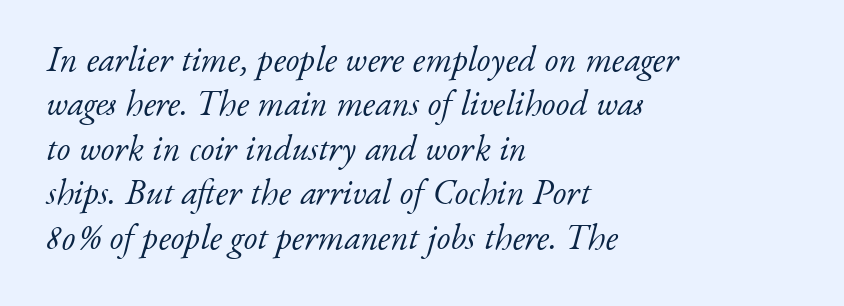
The lines are quadded left. There is no visible air inserted between adjacent glyphs. The designer left line spacing at the default. Type without underlining. The letters look calm and open, with moderate or lighter stems.
